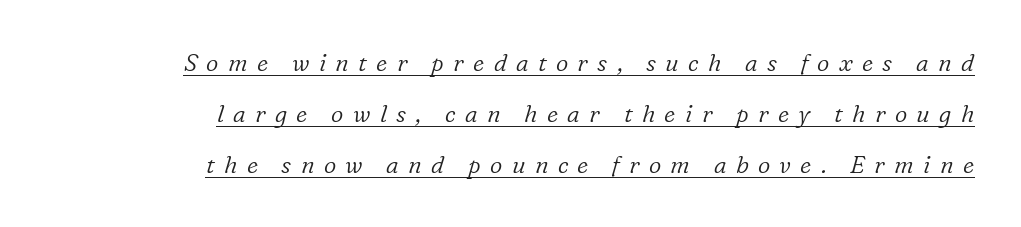
Q: Is the text bold? A: No.
Q: Is the text italic (slanted)? A: Yes, it leans right by about 16 degrees.
Q: Is the text underlined? A: Yes.
Q: How is the paragraph aligned? A: Right-aligned.
Q: Is the spacing between letters normal or unusually wide? A: Unusually wide.
Q: Is the spacing between lines tight, normal or loose? A: Loose.
